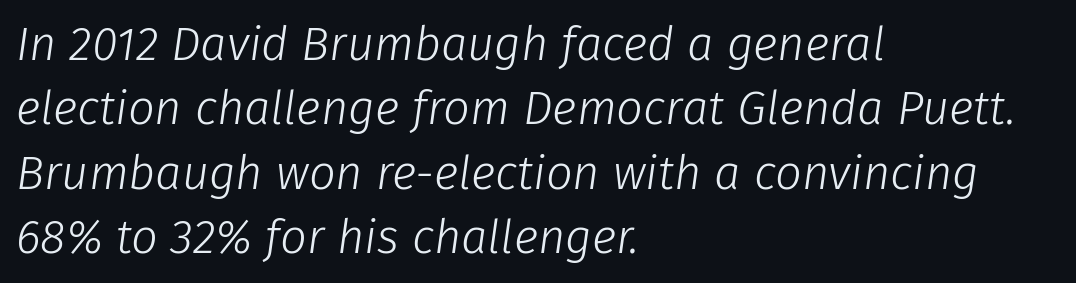
Characters are canted at an angle relative to the baseline's perpendicular. The rendering uses natural spacing where letterforms have individual widths. Underlining? Definitely not there. No heavy texture on the line: the type isn't bold. Quick note: interline space is typical. Horizontally, the lines are justified to the leading edge only.
